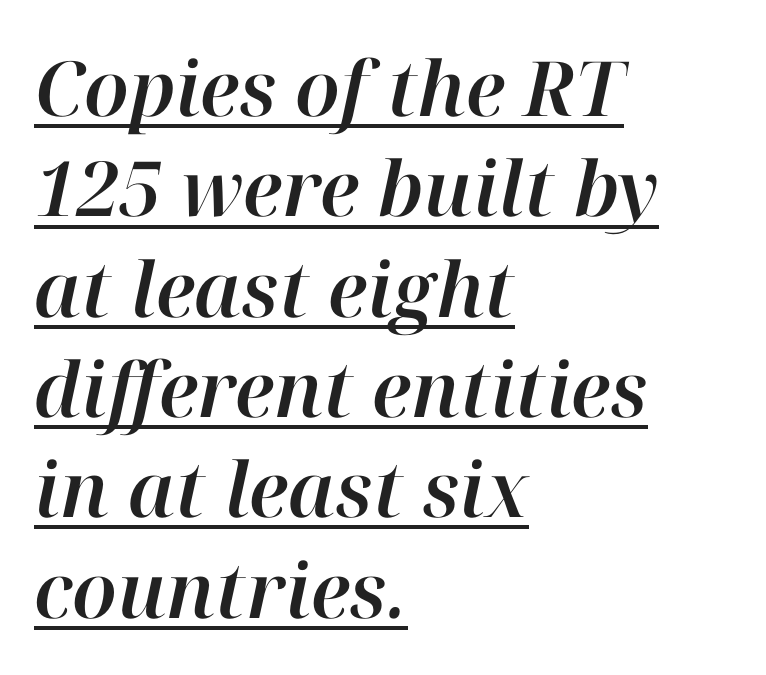
Q: Is the text italic (slanted)? A: Yes, it leans right by about 12 degrees.
Q: Is the text underlined? A: Yes.
Q: How is the paragraph aligned? A: Left-aligned.
Q: Is the spacing between letters normal or unusually wide? A: Normal.
Q: Is the spacing between lines tight, normal or loose? A: Normal.
Q: Width (condensed, normal, or wide)? A: Normal.
Q: Stroke contrast? A: High.
Q: x-height? A: Medium.
Q: Monospaced? A: No.
